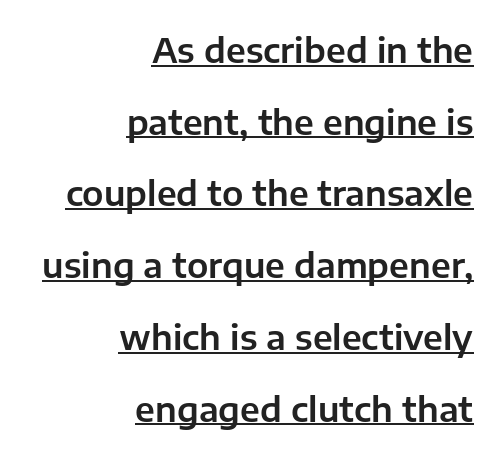
{"serif": "no", "italic": "no", "width": "normal", "stroke_contrast": "low", "x_height": "medium", "monospaced": "no", "underline": "yes", "align": "right", "line_spacing": "loose", "line_spacing_ratio": 2.11, "letter_spacing": "normal", "letter_spacing_em": 0.0, "glyph_px": 34}
